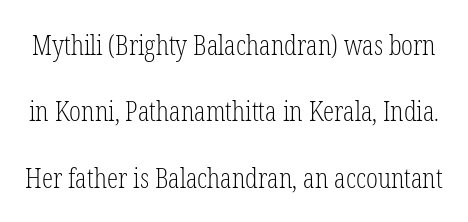
{"serif": "yes", "italic": "no", "bold": "no", "weight": "light", "width": "condensed", "stroke_contrast": "low", "x_height": "medium", "monospaced": "no", "underline": "no", "line_spacing": "loose", "line_spacing_ratio": 2.37, "letter_spacing": "normal", "letter_spacing_em": 0.0, "glyph_px": 28}
